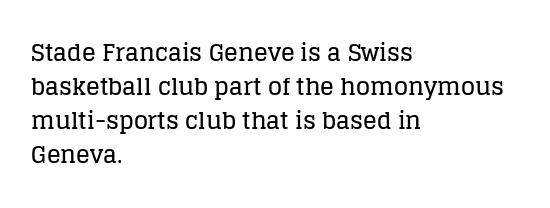
Q: Is the text italic (slanted)? A: No, it is upright.
Q: Is the text underlined? A: No.
Q: How is the paragraph aligned? A: Left-aligned.
Q: Is the spacing between letters normal or unusually wide? A: Normal.
Q: Is the spacing between lines tight, normal or loose? A: Normal.
